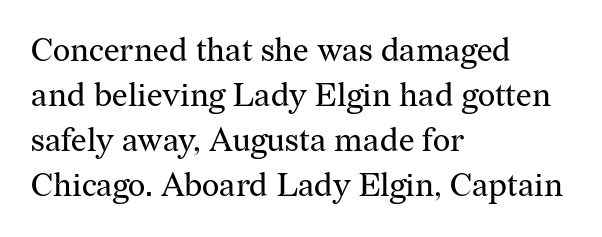
{"serif": "yes", "italic": "no", "bold": "no", "weight": "regular", "width": "normal", "stroke_contrast": "medium", "x_height": "medium", "monospaced": "no", "underline": "no", "align": "left", "line_spacing": "normal", "line_spacing_ratio": 1.36, "letter_spacing": "normal", "letter_spacing_em": 0.0, "glyph_px": 33}
